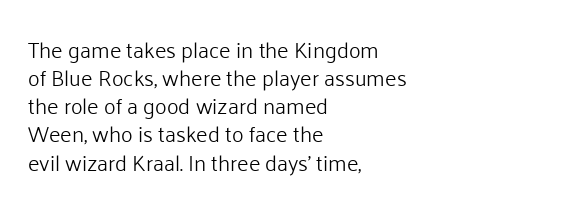
Q: Is the text bold? A: No.
Q: Is the text italic (slanted)? A: No, it is upright.
Q: Is the text underlined? A: No.
Q: How is the paragraph aligned? A: Left-aligned.
Q: Is the spacing between letters normal or unusually wide? A: Normal.
Q: Is the spacing between lines tight, normal or loose? A: Normal.
